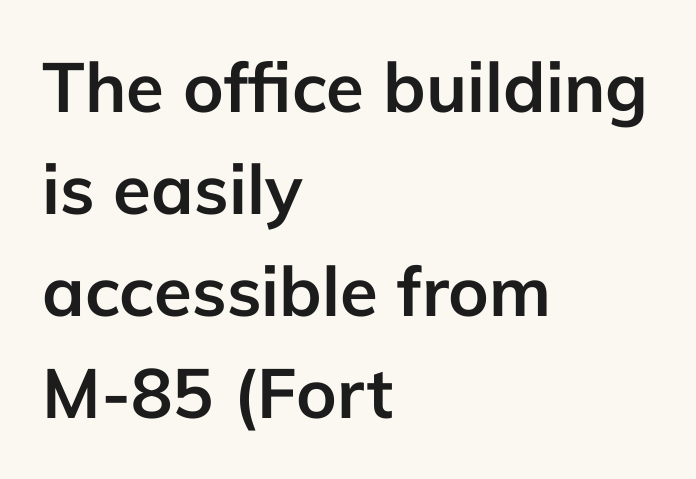
Q: Is the text bold? A: Yes.
Q: Is the text italic (slanted)? A: No, it is upright.
Q: Is the typeface a serif or a sans-serif typeface? A: Sans-serif.
Q: Is the text underlined? A: No.
Q: How is the paragraph aligned? A: Left-aligned.
Q: Is the spacing between letters normal or unusually wide? A: Normal.
Q: Is the spacing between lines tight, normal or loose? A: Normal.
Q: Width (condensed, normal, or wide)? A: Normal.
Q: Stroke contrast? A: Low.
Q: x-height? A: Medium.
Q: Monospaced? A: No.
